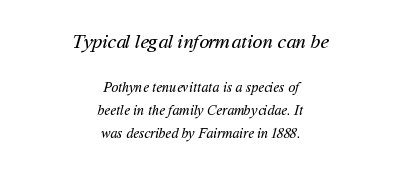
Q: Is the text bold? A: No.
Q: Is the text underlined? A: No.
Q: How is the paragraph aligned? A: Centered.
Q: Is the spacing between letters normal or unusually wide? A: Normal.
Q: Is the spacing between lines tight, normal or loose? A: Normal.
Q: Which block of text is set in a larger size, the first (top) or the second (bottom)? A: The first (top) one.
